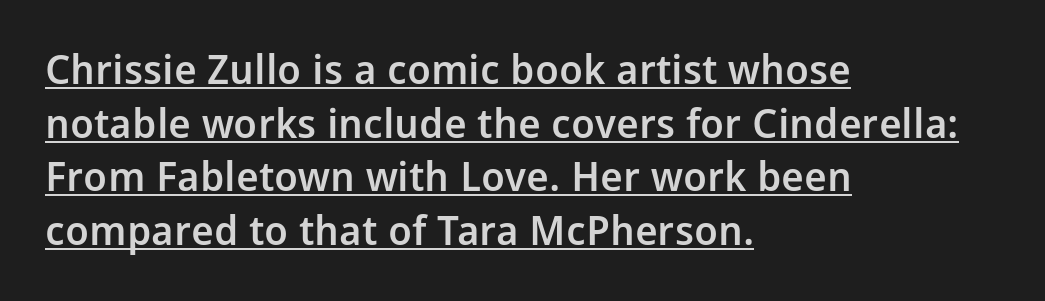
Q: Is the text bold? A: Semi-bold.
Q: Is the text italic (slanted)? A: No, it is upright.
Q: Is the typeface a serif or a sans-serif typeface? A: Sans-serif.
Q: Is the text underlined? A: Yes.
Q: How is the paragraph aligned? A: Left-aligned.
Q: Is the spacing between letters normal or unusually wide? A: Normal.
Q: Is the spacing between lines tight, normal or loose? A: Normal.
Q: Width (condensed, normal, or wide)? A: Normal.
Q: Stroke contrast? A: Low.
Q: x-height? A: Medium.
Q: Monospaced? A: No.
